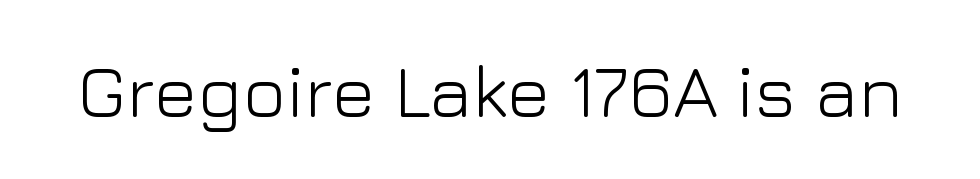
Q: Is the text bold? A: No.
Q: Is the text italic (slanted)? A: No, it is upright.
Q: Is the typeface a serif or a sans-serif typeface? A: Sans-serif.
Q: Is the text underlined? A: No.
Q: Is the spacing between letters normal or unusually wide? A: Normal.
Q: Width (condensed, normal, or wide)? A: Normal.
Q: Stroke contrast? A: Low.
Q: x-height? A: Medium.
Q: Monospaced? A: No.
